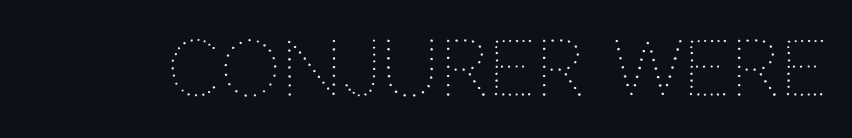
The image shows 76 px thin type, upright; set normal letter spacing, not underlined; medium stroke contrast and a large x-height.
